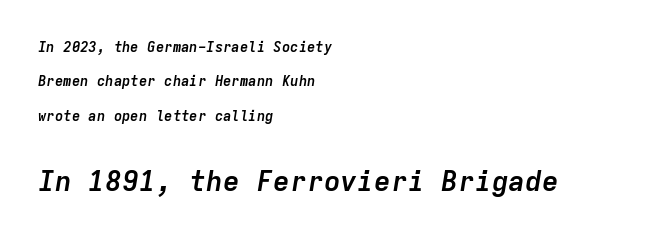
{"italic": "yes", "lean": "right", "slant_degrees": 9, "bold": "yes", "weight": "semibold", "width": "normal", "stroke_contrast": "low", "x_height": "medium", "monospaced": "yes", "underline": "no", "align": "left", "line_spacing": "loose", "line_spacing_ratio": 2.45, "letter_spacing": "normal", "letter_spacing_em": 0.0, "larger_block": "second", "size_ratio": 2.0, "glyph_px": 28}
